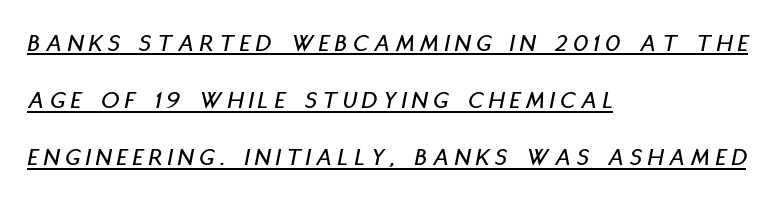
The image shows 25 px text type, italic (leaning right); set left-aligned, loose line spacing (2.29x), unusually wide letter spacing (+0.24 em), underlined.
